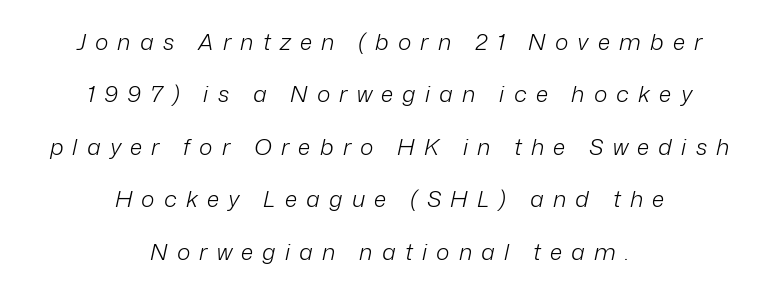
The image shows 23 px text type, italic (leaning right); set centered, loose line spacing (2.28x), unusually wide letter spacing (+0.4 em), not underlined.
